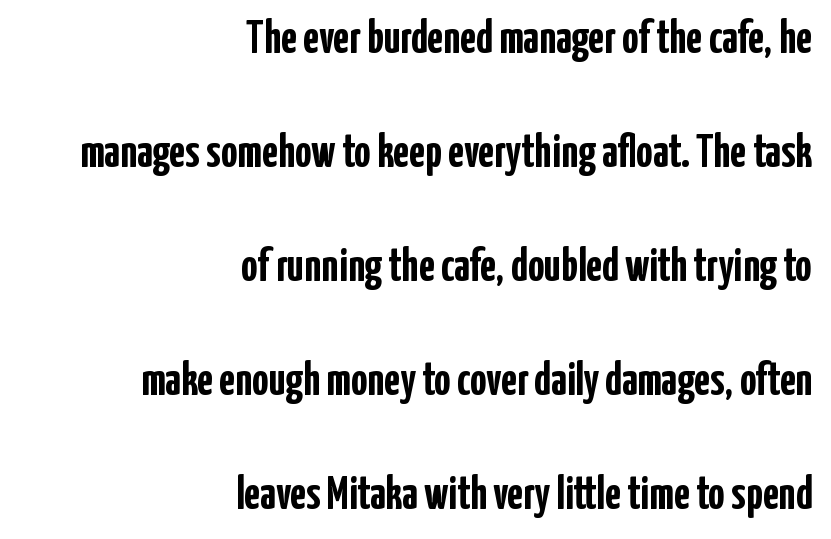
This sample trades compactness for vertical openness between lines. Ordinary non-slanted type is in use. The rendering uses natural spacing where letterforms have individual widths. The rag falls on the left side of this text block. Is the letter spacing exaggerated? No — it looks like the ordinary default. Underline: absent.
